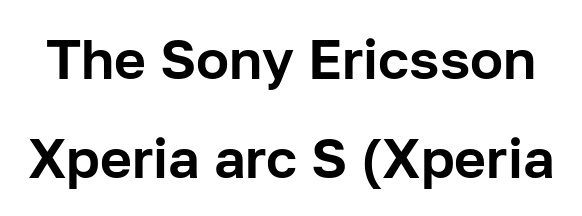
Compared with typical body copy, the letter spacing here is the same. Is this a fixed-width face? No — the glyphs have proportional, varying widths. In terms of letterform style, serifs are entirely absent. A clean baseline with only descenders dipping below it.
